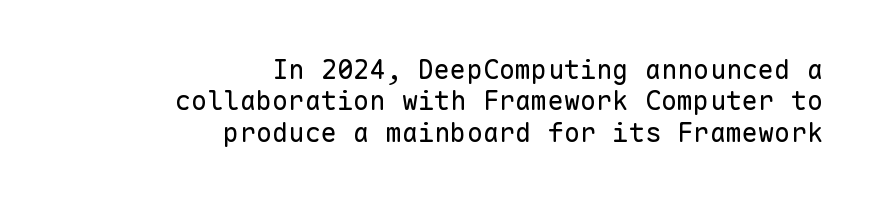
Q: Is the text bold? A: No.
Q: Is the text italic (slanted)? A: No, it is upright.
Q: Is the text underlined? A: No.
Q: How is the paragraph aligned? A: Right-aligned.
Q: Is the spacing between letters normal or unusually wide? A: Normal.
